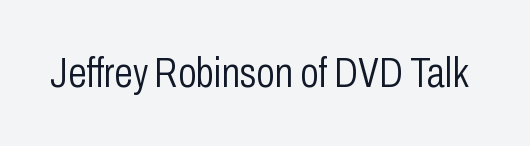
The image shows 42 px light, condensed sans-serif type, upright; set normal letter spacing, not underlined; low stroke contrast and a medium x-height.
